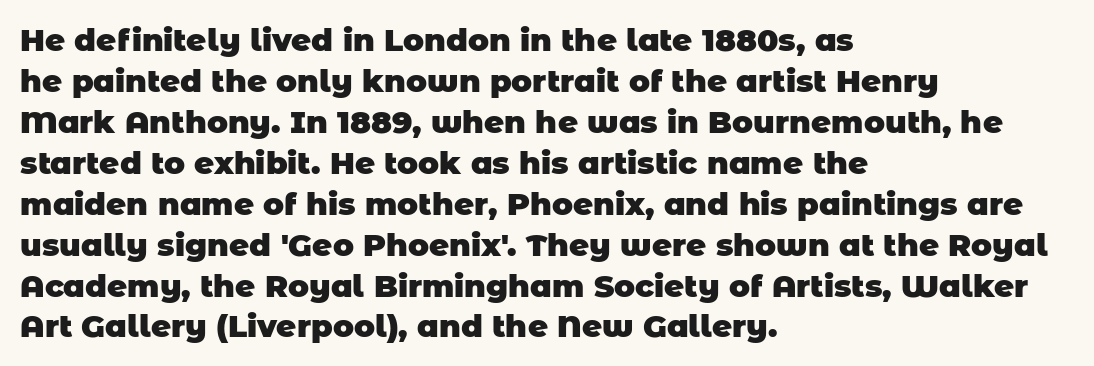
Q: Is the text bold? A: Yes.
Q: Is the typeface a serif or a sans-serif typeface? A: Sans-serif.
Q: Is the text underlined? A: No.
Q: How is the paragraph aligned? A: Left-aligned.
Q: Is the spacing between letters normal or unusually wide? A: Normal.
Q: Is the spacing between lines tight, normal or loose? A: Normal.
Q: Width (condensed, normal, or wide)? A: Normal.
Q: Stroke contrast? A: Low.
Q: x-height? A: Large.
Q: Monospaced? A: No.
